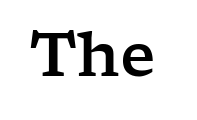
The image shows 61 px wide serif type, upright; set normal letter spacing, not underlined; low stroke contrast and a medium x-height.
